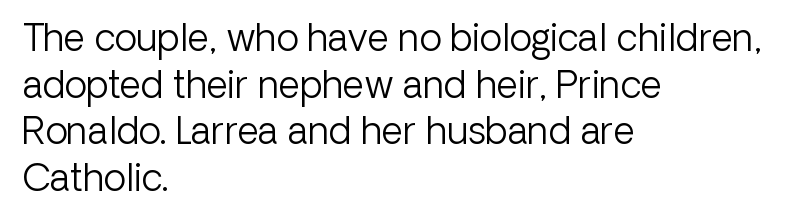
The image shows 37 px light sans-serif type, upright; set left-aligned, normal line spacing (1.26x), normal letter spacing, not underlined; low stroke contrast and a medium x-height.
